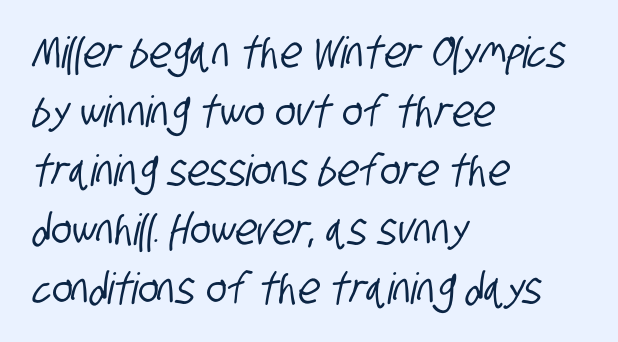
In CSS terms this would be text-align: left. The rendering uses a moderate line-height, typical for paragraphs. Decoration check: the copy has no underline. The passage shown is typed in a proportional face where columns would drift. Spacing between characters is what you'd get straight out of the box.
